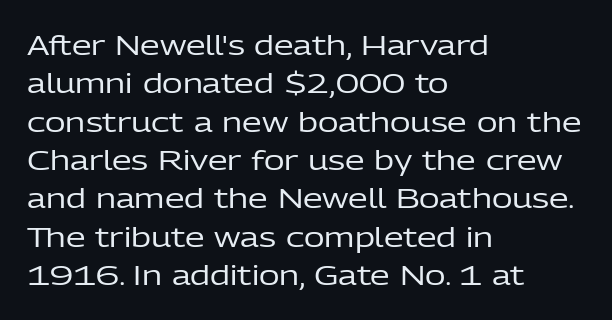
Q: Is the text bold? A: No.
Q: Is the text italic (slanted)? A: No, it is upright.
Q: Is the typeface a serif or a sans-serif typeface? A: Sans-serif.
Q: Is the text underlined? A: No.
Q: How is the paragraph aligned? A: Left-aligned.
Q: Is the spacing between letters normal or unusually wide? A: Normal.
Q: Is the spacing between lines tight, normal or loose? A: Normal.
Q: Width (condensed, normal, or wide)? A: Normal.
Q: Stroke contrast? A: Low.
Q: x-height? A: Medium.
Q: Monospaced? A: No.
